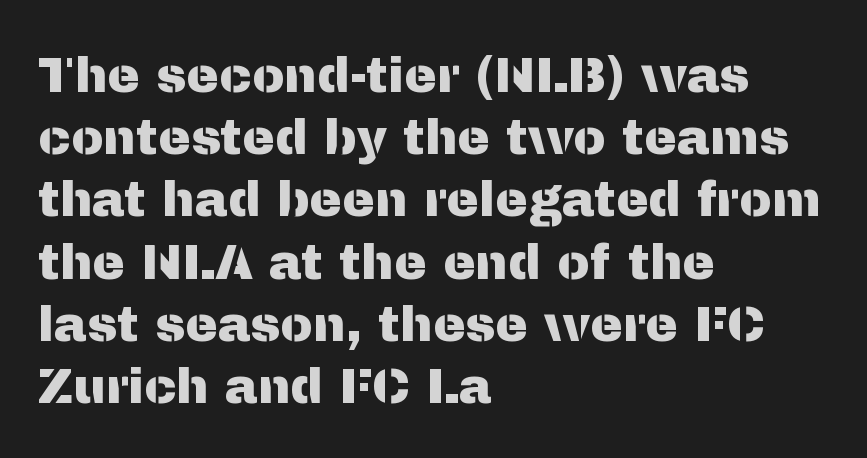
The image shows 49 px sans-serif type, upright; set left-aligned, normal line spacing (1.27x), normal letter spacing, not underlined; medium stroke contrast and a medium x-height.
